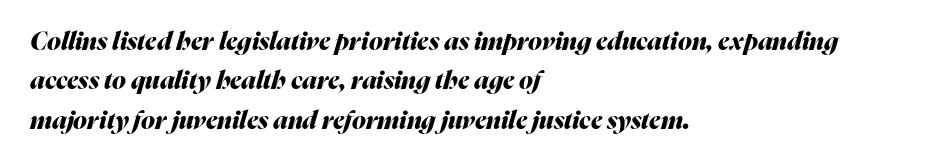
Glance below the letters and you will spot only blank space. The passage shown stacks its lines at a standard gap. Heavy-handed strokes throughout: this text is bold. Where is the straight margin? On the left. The specimen reads as italic at a glance.
